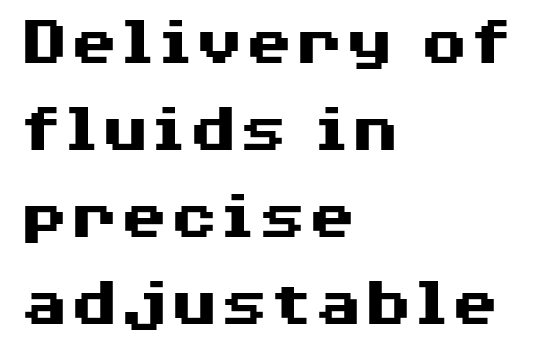
{"serif": "no", "italic": "no", "bold": "yes", "weight": "heavy", "width": "wide", "stroke_contrast": "medium", "x_height": "medium", "monospaced": "no", "underline": "no", "align": "left", "line_spacing_ratio": 1.21, "letter_spacing": "normal", "letter_spacing_em": 0.0, "glyph_px": 72}
